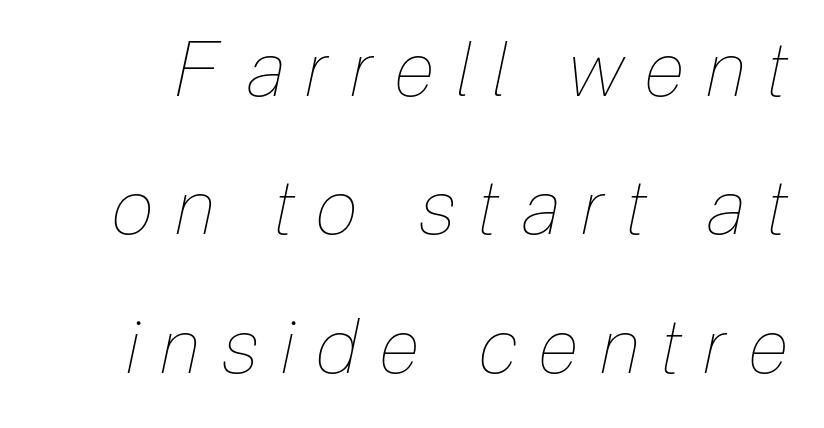
{"italic": "yes", "lean": "right", "slant_degrees": 12, "bold": "no", "weight": "thin", "width": "condensed", "stroke_contrast": "low", "x_height": "medium", "monospaced": "no", "underline": "no", "line_spacing_ratio": 1.82, "letter_spacing": "wide", "letter_spacing_em": 0.3, "glyph_px": 76}
